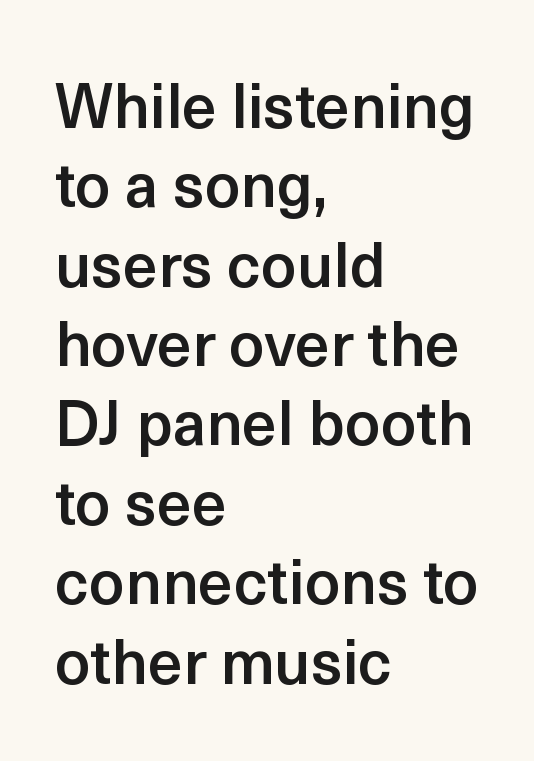
Q: Is the text bold? A: Semi-bold.
Q: Is the text italic (slanted)? A: No, it is upright.
Q: Is the typeface a serif or a sans-serif typeface? A: Sans-serif.
Q: Is the text underlined? A: No.
Q: How is the paragraph aligned? A: Left-aligned.
Q: Is the spacing between letters normal or unusually wide? A: Normal.
Q: Is the spacing between lines tight, normal or loose? A: Normal.
Q: Width (condensed, normal, or wide)? A: Normal.
Q: x-height? A: Medium.
Q: Monospaced? A: No.
